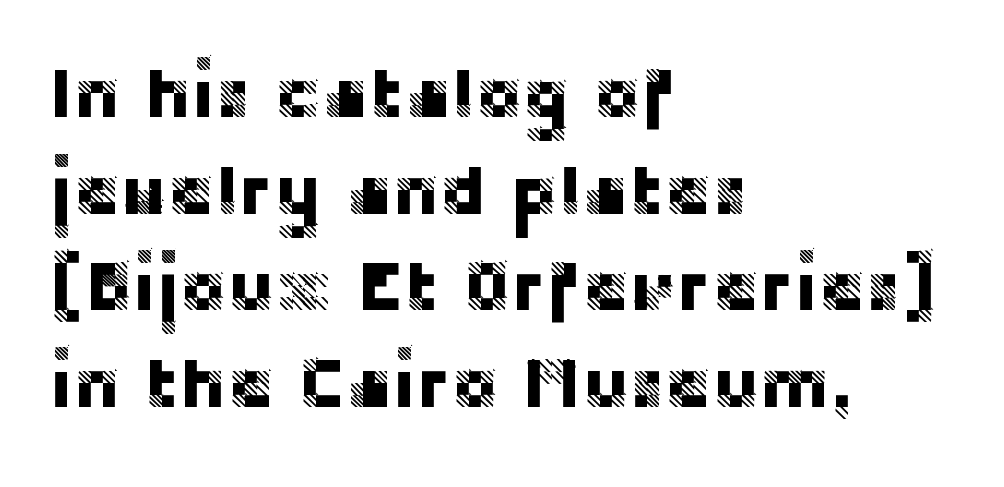
Q: Is the text italic (slanted)? A: No, it is upright.
Q: Is the typeface a serif or a sans-serif typeface? A: Sans-serif.
Q: Is the text underlined? A: No.
Q: How is the paragraph aligned? A: Left-aligned.
Q: Is the spacing between letters normal or unusually wide? A: Normal.
Q: Is the spacing between lines tight, normal or loose? A: Normal.
Q: Width (condensed, normal, or wide)? A: Normal.
Q: Stroke contrast? A: Low.
Q: x-height? A: Large.
Q: Monospaced? A: No.
